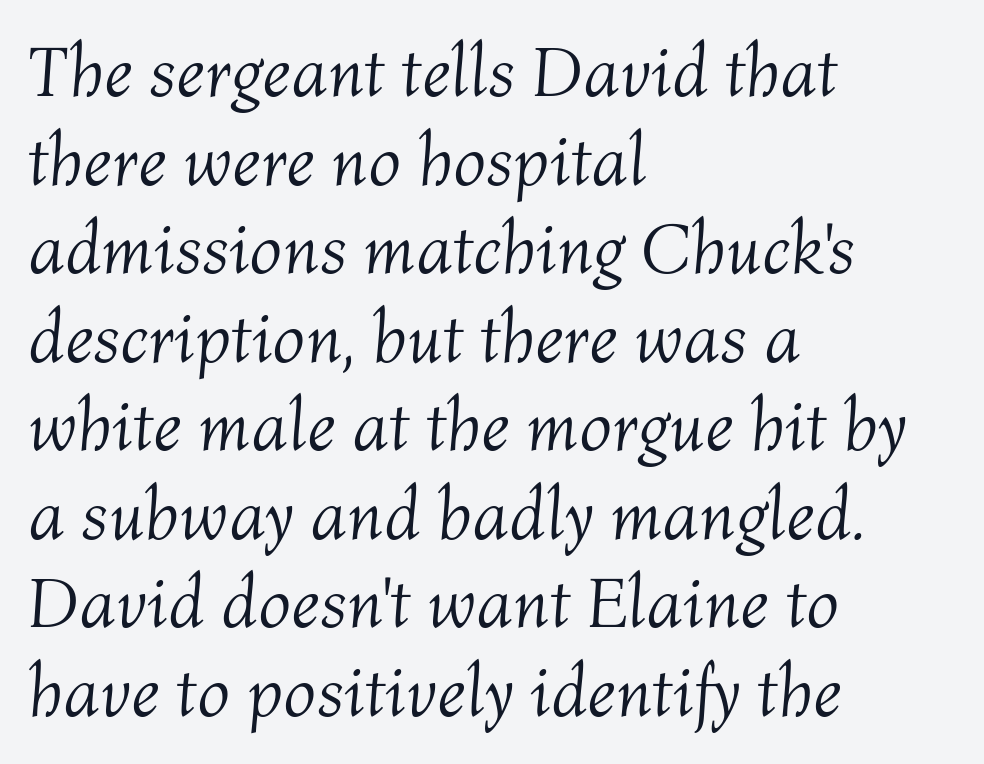
{"italic": "yes", "lean": "right", "slant_degrees": 4, "bold": "no", "weight": "light", "width": "normal", "stroke_contrast": "medium", "x_height": "medium", "monospaced": "no", "underline": "no", "align": "left", "line_spacing_ratio": 1.23, "letter_spacing": "normal", "letter_spacing_em": 0.0, "glyph_px": 72}
